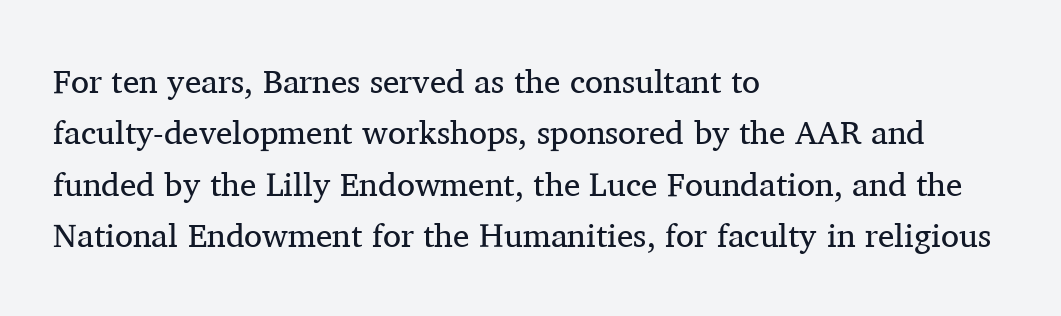
The image shows 33 px regular-weight serif type, upright; set left-aligned, normal line spacing (1.56x), normal letter spacing, not underlined; medium stroke contrast and a medium x-height.
